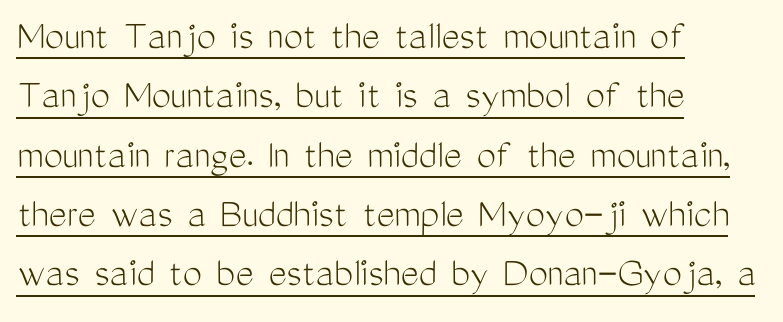
Quick note: interline space is typical. Italic: no, the glyphs are upright roman. Look at the bottom of the vertical strokes: they stop flat, with no serifs. Character widths vary here, with narrow letters taking less room than wide ones. How are the letters spaced? Ordinarily, with no added tracking.
